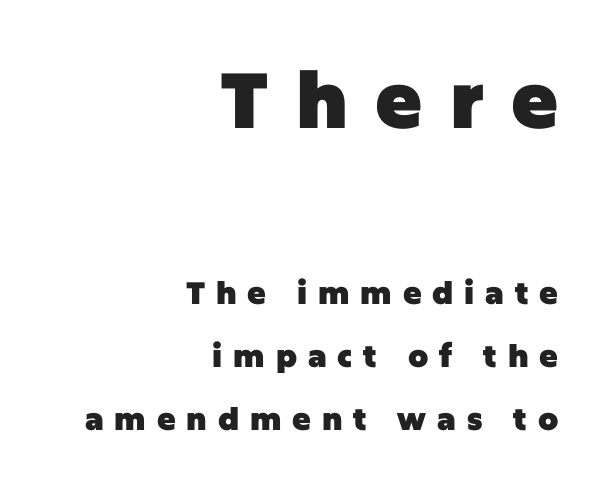
{"serif": "no", "italic": "no", "bold": "yes", "weight": "heavy", "width": "normal", "stroke_contrast": "low", "x_height": "large", "monospaced": "no", "underline": "no", "align": "right", "line_spacing": "loose", "line_spacing_ratio": 2.03, "letter_spacing": "wide", "letter_spacing_em": 0.35, "larger_block": "first", "size_ratio": 2.52, "glyph_px": 78}
